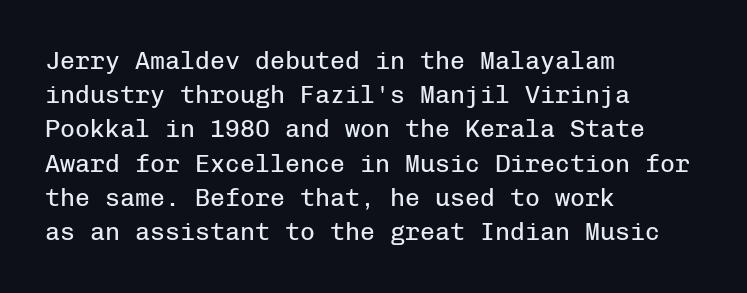
{"italic": "no", "bold": "no", "underline": "no", "align": "left", "line_spacing": "normal", "line_spacing_ratio": 1.37, "letter_spacing": "normal", "letter_spacing_em": 0.0, "glyph_px": 25}
